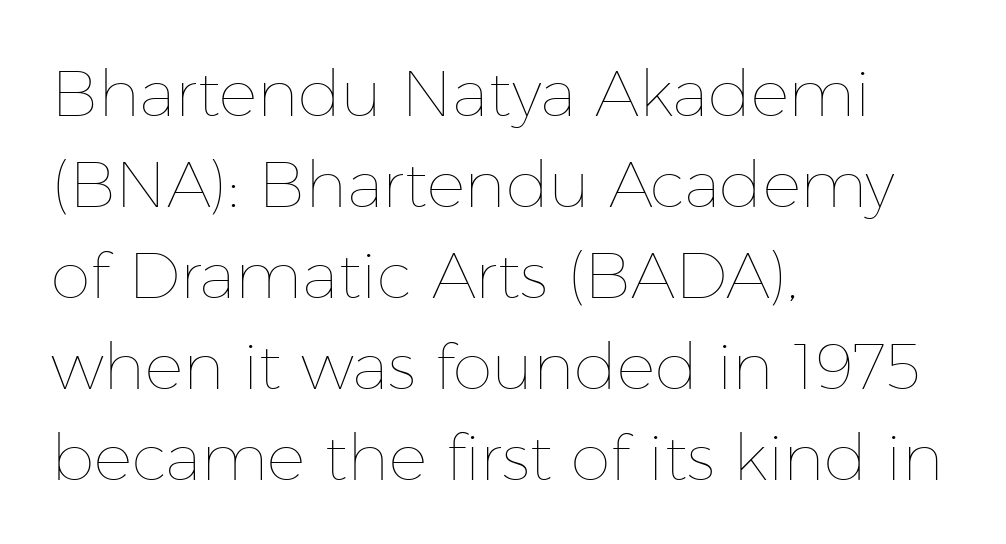
Q: Is the text bold? A: No.
Q: Is the text italic (slanted)? A: No, it is upright.
Q: Is the text underlined? A: No.
Q: How is the paragraph aligned? A: Left-aligned.
Q: Is the spacing between letters normal or unusually wide? A: Normal.
Q: Is the spacing between lines tight, normal or loose? A: Normal.
Q: Width (condensed, normal, or wide)? A: Normal.
Q: Stroke contrast? A: Low.
Q: x-height? A: Medium.
Q: Monospaced? A: No.
